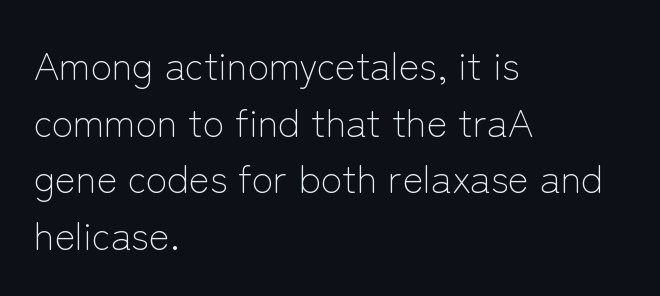
The image shows 39 px light sans-serif type, upright; set left-aligned, normal line spacing (1.45x), normal letter spacing, not underlined; low stroke contrast and a medium x-height.
